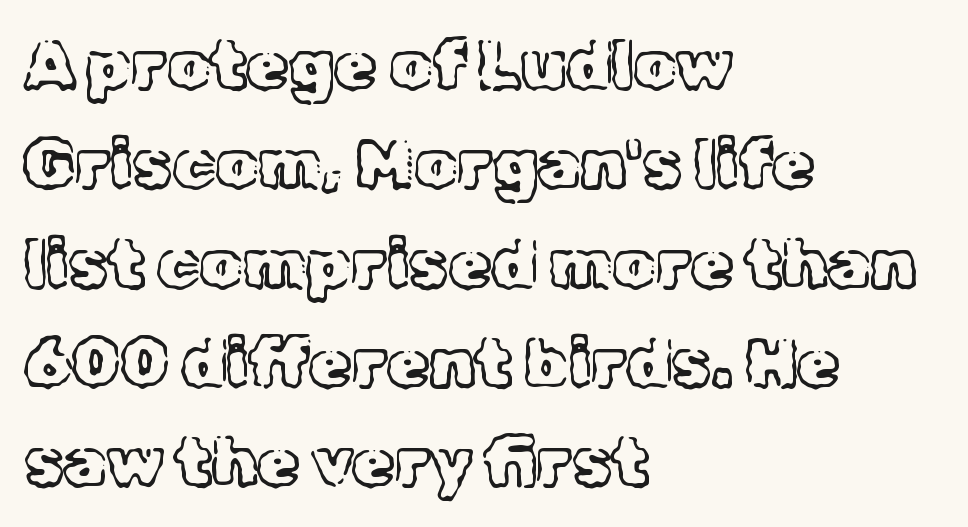
Q: Is the text bold? A: No.
Q: Is the text italic (slanted)? A: No, it is upright.
Q: Is the typeface a serif or a sans-serif typeface? A: Serif.
Q: Is the text underlined? A: No.
Q: How is the paragraph aligned? A: Left-aligned.
Q: Is the spacing between letters normal or unusually wide? A: Normal.
Q: Is the spacing between lines tight, normal or loose? A: Normal.
Q: Width (condensed, normal, or wide)? A: Normal.
Q: x-height? A: Medium.
Q: Monospaced? A: No.
